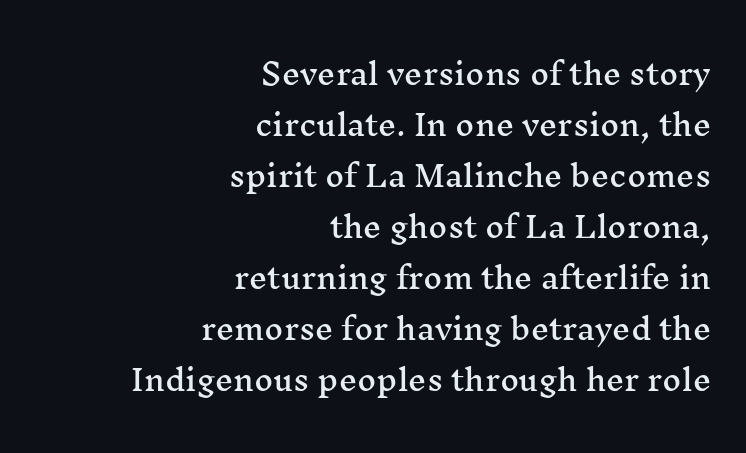
These lines were composed using upright roman letters. Nobody drew a line under any word here. Which margin do the lines hug? The right one — the left edge is uneven. Do the characters align in a grid? No, the font is proportional. The letters carry serifs — small finishing strokes at the ends of their stems.
